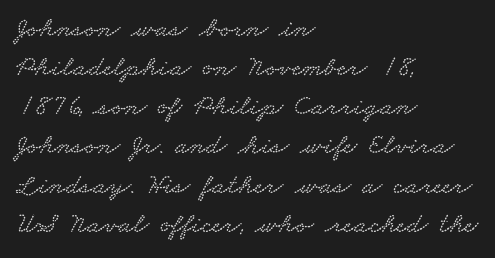
{"serif": "yes", "width": "wide", "stroke_contrast": "low", "x_height": "small", "monospaced": "no", "underline": "no", "align": "left", "line_spacing": "normal", "line_spacing_ratio": 1.35, "letter_spacing": "normal", "letter_spacing_em": 0.0, "glyph_px": 29}
